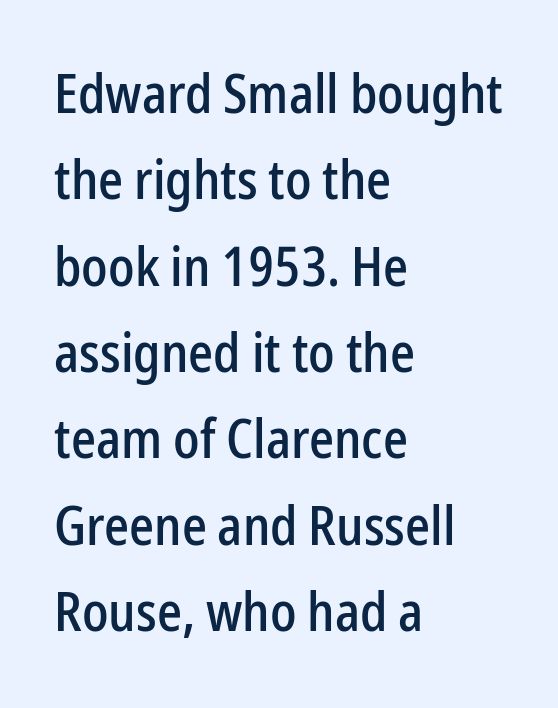
Q: Is the text italic (slanted)? A: No, it is upright.
Q: Is the typeface a serif or a sans-serif typeface? A: Sans-serif.
Q: Is the text underlined? A: No.
Q: How is the paragraph aligned? A: Left-aligned.
Q: Is the spacing between letters normal or unusually wide? A: Normal.
Q: Is the spacing between lines tight, normal or loose? A: Normal.
Q: Width (condensed, normal, or wide)? A: Condensed.
Q: Stroke contrast? A: Low.
Q: x-height? A: Medium.
Q: Monospaced? A: No.
